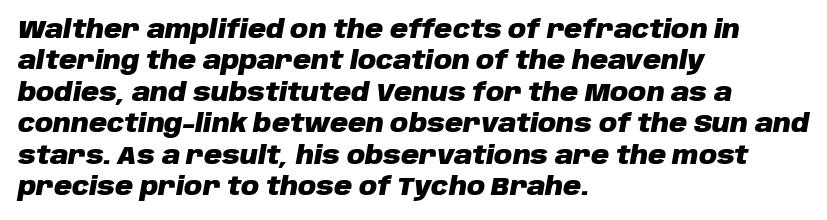
Q: Is the text bold? A: Yes.
Q: Is the text italic (slanted)? A: Yes, it leans right by about 10 degrees.
Q: Is the text underlined? A: No.
Q: How is the paragraph aligned? A: Left-aligned.
Q: Is the spacing between letters normal or unusually wide? A: Normal.
Q: Is the spacing between lines tight, normal or loose? A: Normal.
